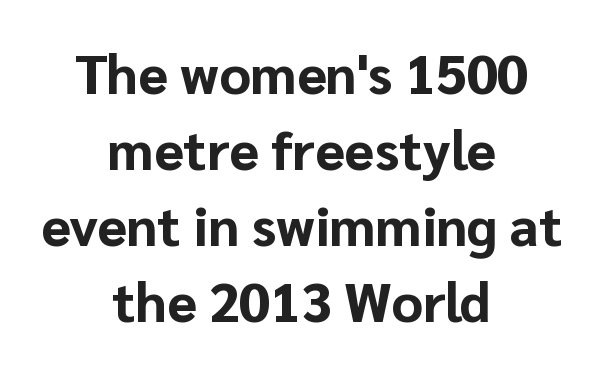
Q: Is the text bold? A: Yes.
Q: Is the text italic (slanted)? A: No, it is upright.
Q: Is the typeface a serif or a sans-serif typeface? A: Sans-serif.
Q: Is the text underlined? A: No.
Q: How is the paragraph aligned? A: Centered.
Q: Is the spacing between letters normal or unusually wide? A: Normal.
Q: Is the spacing between lines tight, normal or loose? A: Normal.
Q: Width (condensed, normal, or wide)? A: Normal.
Q: Stroke contrast? A: Low.
Q: x-height? A: Medium.
Q: Monospaced? A: No.
